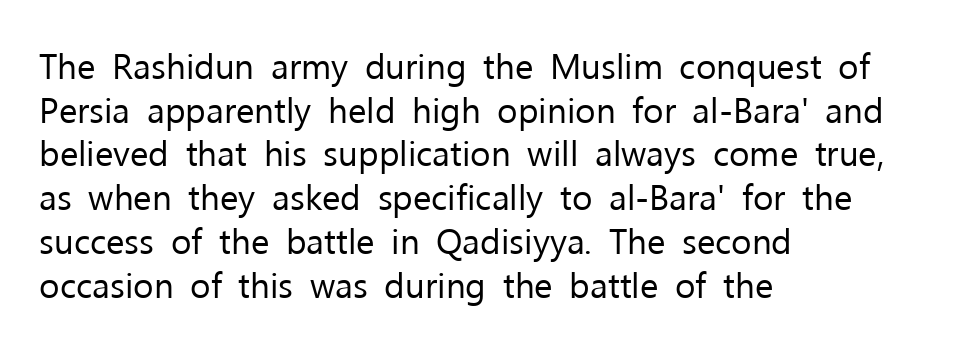
Caption: face not bold, strokes unweighted. This sample has the flowing, uneven cadence of proportional lettering. Serifs: no, the terminals of the letterforms are clean. Nobody drew a line under any word here.
